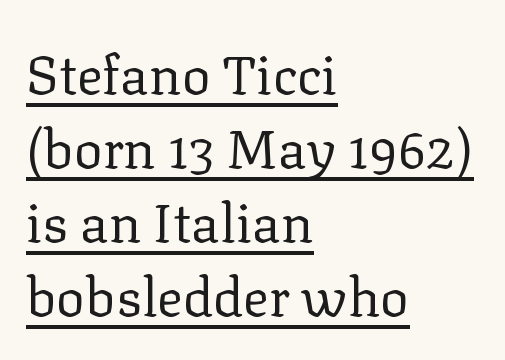
The image shows 54 px regular-weight serif type, upright; set left-aligned, normal line spacing (1.37x), normal letter spacing, underlined; low stroke contrast and a medium x-height.
